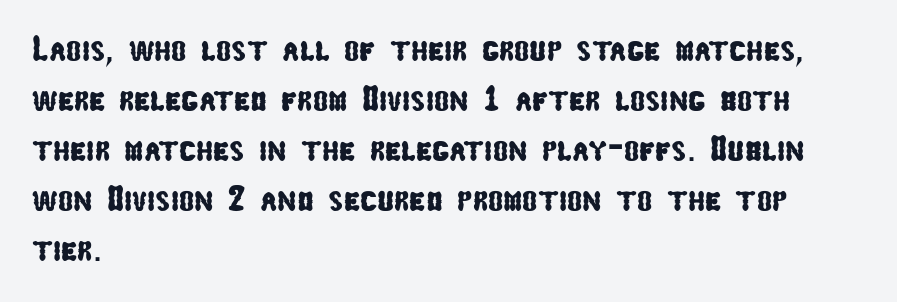
The image shows 36 px condensed sans-serif type; set left-aligned, normal line spacing (1.39x), normal letter spacing, not underlined; low stroke contrast and a medium x-height.
